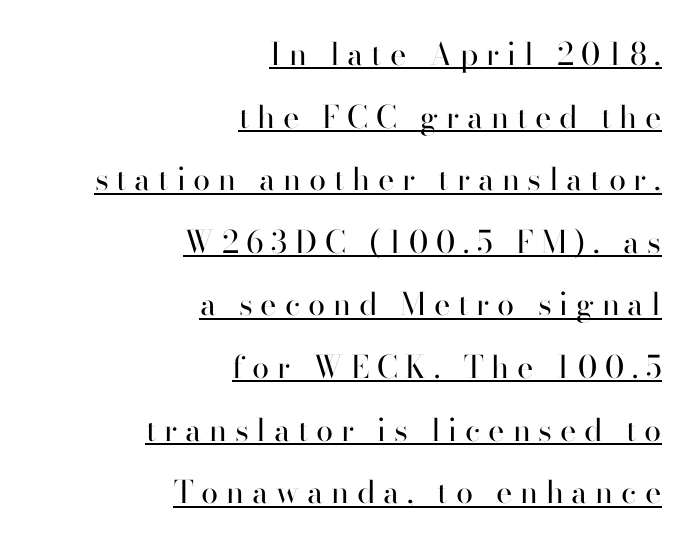
Q: Is the text bold? A: No.
Q: Is the text italic (slanted)? A: No, it is upright.
Q: Is the typeface a serif or a sans-serif typeface? A: Sans-serif.
Q: Is the text underlined? A: Yes.
Q: How is the paragraph aligned? A: Right-aligned.
Q: Is the spacing between letters normal or unusually wide? A: Unusually wide.
Q: Is the spacing between lines tight, normal or loose? A: Loose.
Q: Width (condensed, normal, or wide)? A: Normal.
Q: Stroke contrast? A: High.
Q: x-height? A: Small.
Q: Monospaced? A: No.
